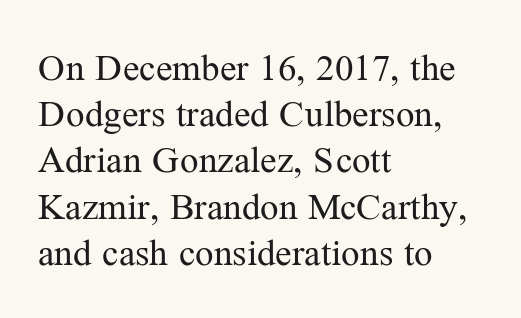
The image shows 37 px regular-weight serif type, upright; set left-aligned, normal line spacing (1.25x), normal letter spacing, not underlined; medium stroke contrast and a medium x-height.
